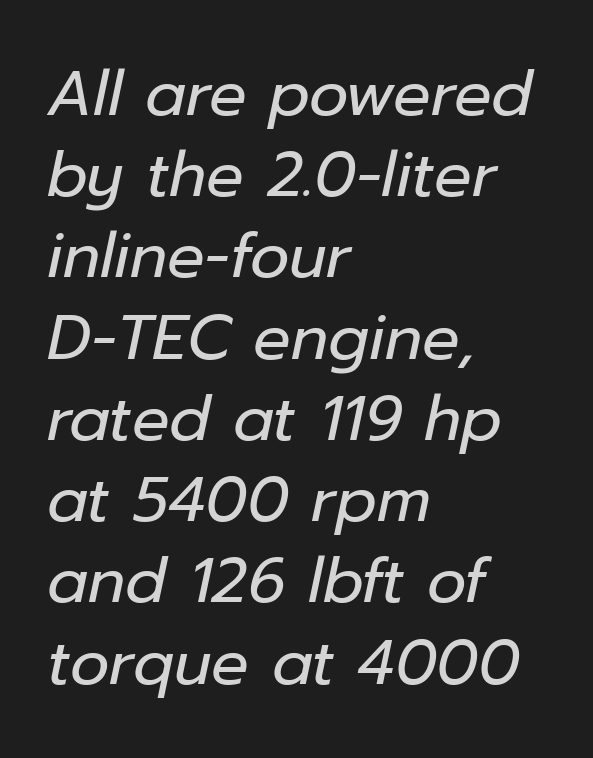
Q: Is the text bold? A: No.
Q: Is the text italic (slanted)? A: Yes, it leans right by about 12 degrees.
Q: Is the text underlined? A: No.
Q: How is the paragraph aligned? A: Left-aligned.
Q: Is the spacing between letters normal or unusually wide? A: Normal.
Q: Is the spacing between lines tight, normal or loose? A: Normal.
Q: Width (condensed, normal, or wide)? A: Normal.
Q: Stroke contrast? A: Low.
Q: x-height? A: Medium.
Q: Monospaced? A: No.
